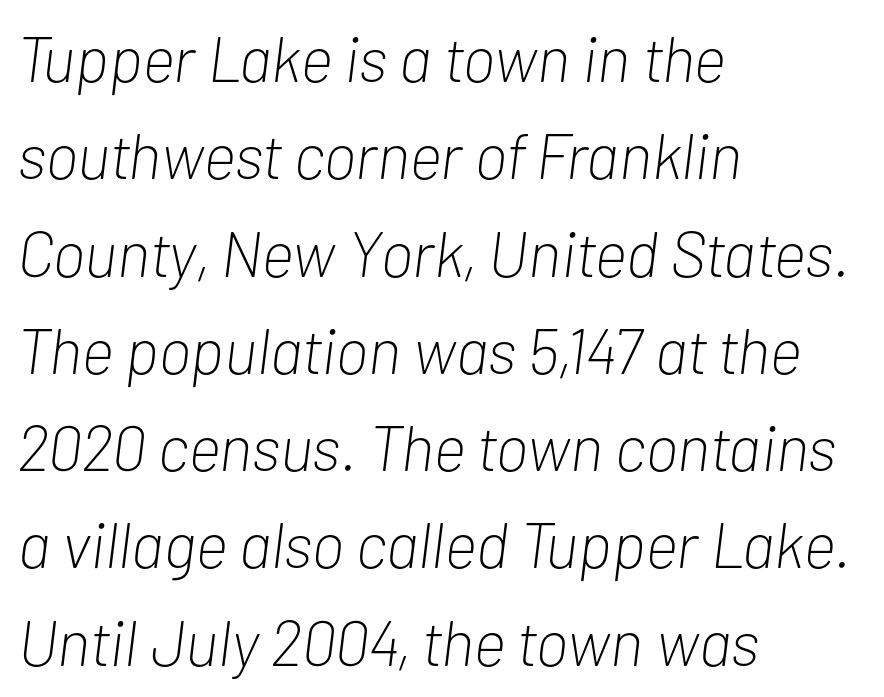
Reading down the column, the eye jumps a familiar distance to each next line. Characters are canted at an angle relative to the baseline's perpendicular. Nothing unusual about the tracking: characters are spaced as the font intends. Stroke mass is kept to a normal reading level or below. A student would call this left alignment; a typographer would say flush left, rag right.
